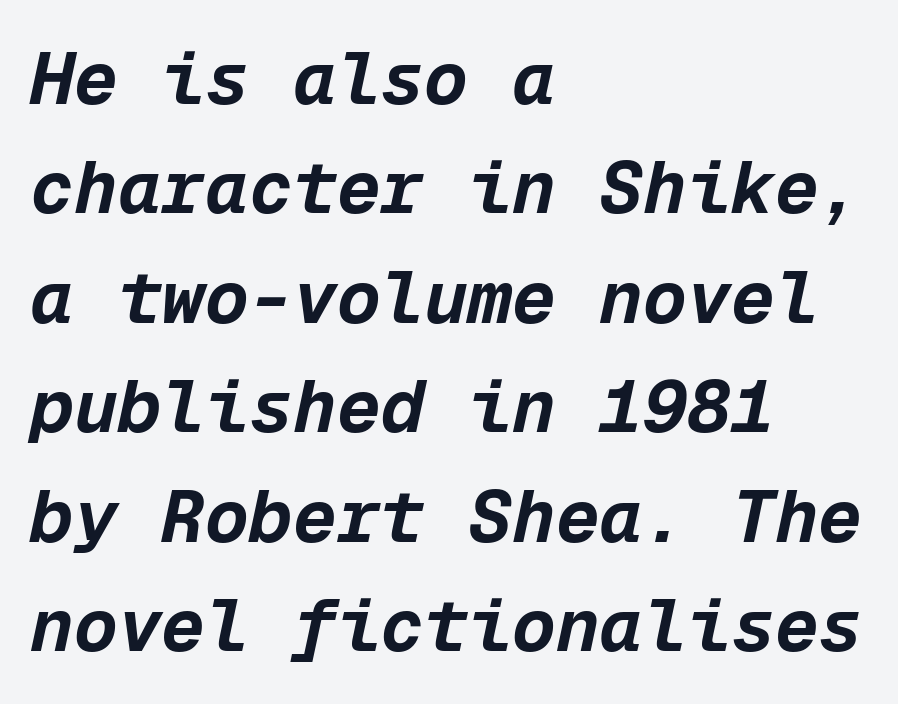
The image shows 73 px bold type, italic (leaning right), monospaced; set left-aligned, normal line spacing (1.5x), normal letter spacing, not underlined; low stroke contrast and a medium x-height.
